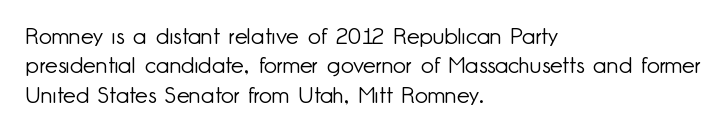
{"italic": "no", "bold": "no", "underline": "no", "align": "left", "line_spacing": "normal", "line_spacing_ratio": 1.28, "letter_spacing": "normal", "letter_spacing_em": 0.0, "glyph_px": 23}
